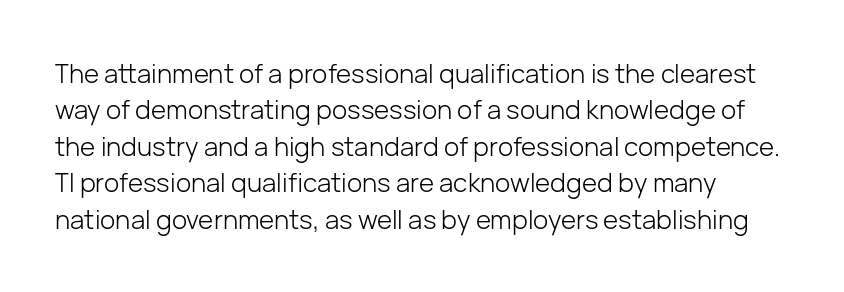
Look at the tracking — it's just the regular setting, nothing added. A quiet, ordinary-to-light weight characterises the typeface. The area under the type is left untouched. This sample keeps an unexceptional amount of space between lines.
